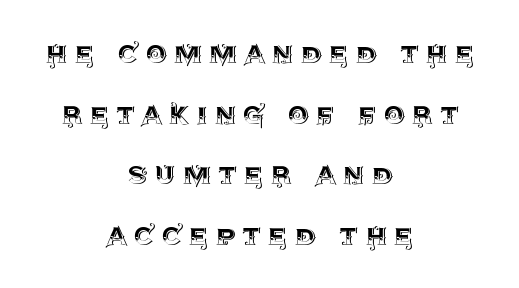
The image shows 33 px text type, upright; set centered, line spacing 1.84x, unusually wide letter spacing (+0.22 em), not underlined; a large x-height.
